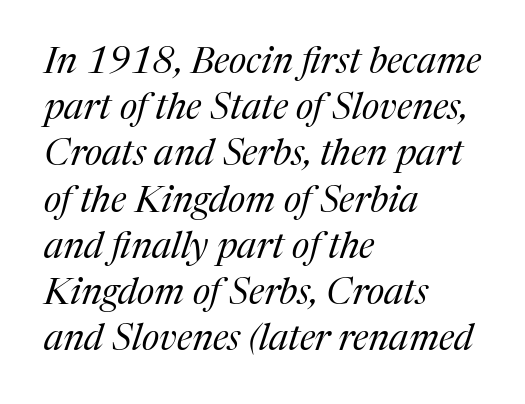
Stroke thickness stays within the range of a standard reading face or lighter. There is no visible air inserted between adjacent glyphs. Do the characters align in a grid? No, the font is proportional. A bare baseline throughout the passage.
